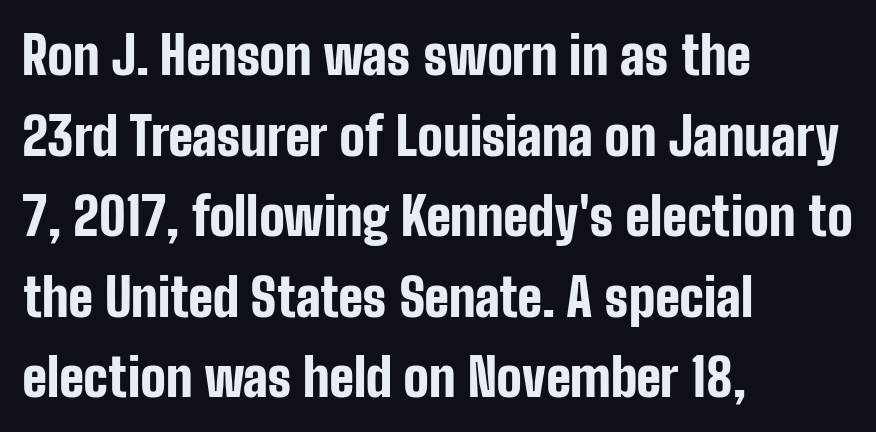
{"serif": "no", "italic": "no", "bold": "yes", "weight": "bold", "width": "condensed", "stroke_contrast": "low", "x_height": "medium", "monospaced": "no", "underline": "no", "align": "left", "line_spacing": "normal", "line_spacing_ratio": 1.52, "letter_spacing": "normal", "letter_spacing_em": 0.0, "glyph_px": 53}
